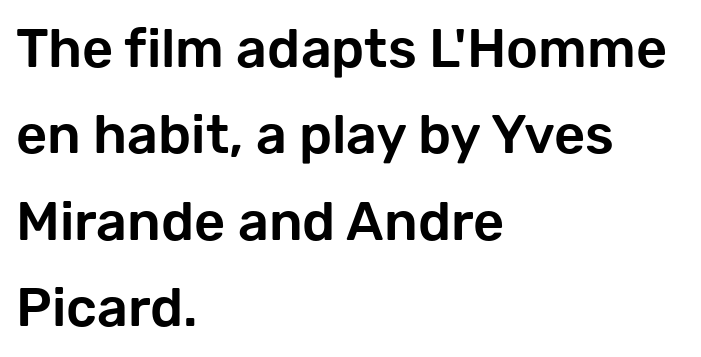
Q: Is the text italic (slanted)? A: No, it is upright.
Q: Is the typeface a serif or a sans-serif typeface? A: Sans-serif.
Q: Is the text underlined? A: No.
Q: How is the paragraph aligned? A: Left-aligned.
Q: Is the spacing between letters normal or unusually wide? A: Normal.
Q: Is the spacing between lines tight, normal or loose? A: Normal.
Q: Width (condensed, normal, or wide)? A: Normal.
Q: Stroke contrast? A: Low.
Q: x-height? A: Medium.
Q: Monospaced? A: No.
